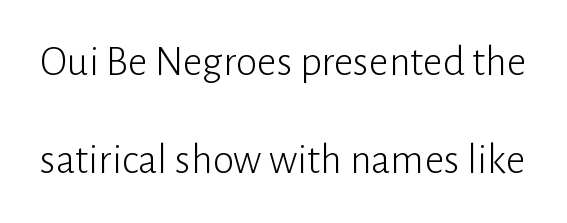
This is not heavy type; no bold has been used. The designer dialed line spacing up above the default. Does the type have serifs? No, each stem ends abruptly. Each row of text sits above clean, open space. This is the regular roman posture of the typeface.
